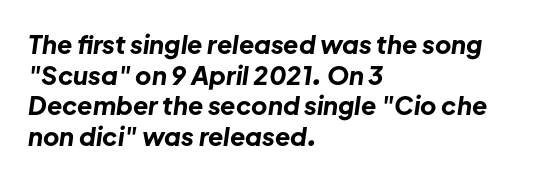
Q: Is the text bold? A: Yes.
Q: Is the text italic (slanted)? A: Yes, it leans right by about 8 degrees.
Q: Is the text underlined? A: No.
Q: How is the paragraph aligned? A: Left-aligned.
Q: Is the spacing between letters normal or unusually wide? A: Normal.
